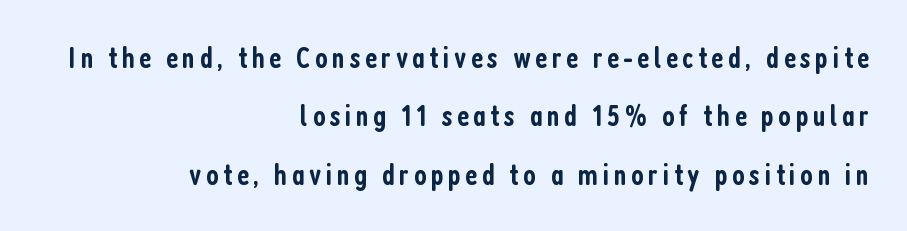
Ordinary non-slanted type is in use. The foot of each line stays bare and open. The leading is generous, giving the passage an open texture. Here the designer chose a conventional face with non-uniform glyph widths. Grotesque or geometric, the face here clearly has no serifs. Weight: semibold (demi).
